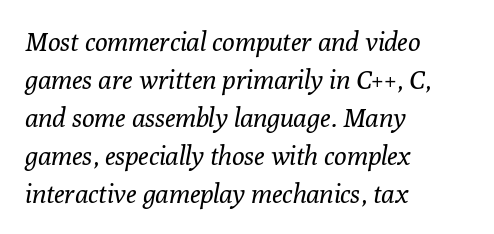
Q: Is the text bold? A: No.
Q: Is the text italic (slanted)? A: Yes, it leans right by about 10 degrees.
Q: Is the text underlined? A: No.
Q: How is the paragraph aligned? A: Left-aligned.
Q: Is the spacing between letters normal or unusually wide? A: Normal.
Q: Is the spacing between lines tight, normal or loose? A: Normal.
